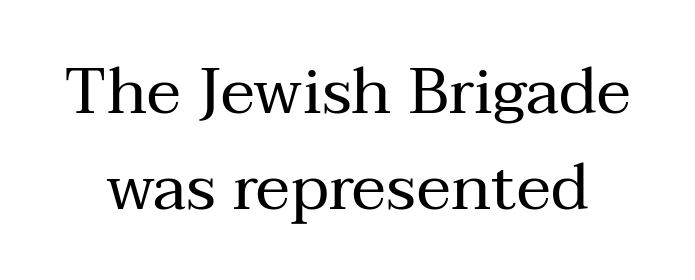
Examine the stroke ends and you'll spot serifs. Vertical strokes here are truly vertical. If you measured baseline to baseline, you'd find a middling distance. Any mark beneath the type? The region is blank. Tracking value appears to be zero — textbook default spacing.
